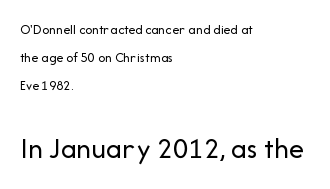
Scale increases going downward across the two blocks. You can tell from the bare stems that sans-serif type was used. Nope, not italic — everything's standing straight. Characters follow at the spacing the type designer built in. Reading down the block, your eye returns to a fixed left position each line.
